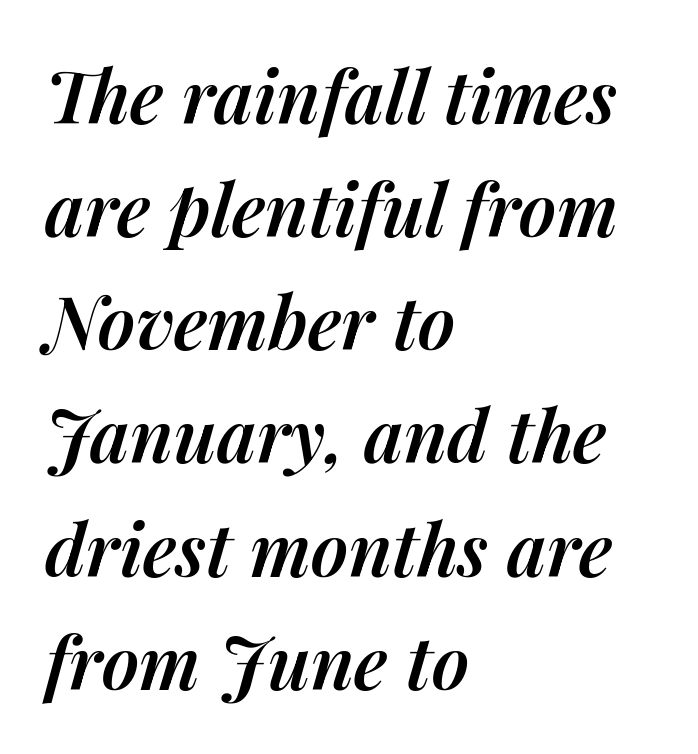
{"italic": "yes", "lean": "right", "slant_degrees": 14, "bold": "semi", "weight": "semibold", "width": "normal", "stroke_contrast": "medium", "x_height": "medium", "monospaced": "no", "underline": "no", "align": "left", "line_spacing": "normal", "line_spacing_ratio": 1.55, "letter_spacing": "normal", "letter_spacing_em": 0.0, "glyph_px": 73}
